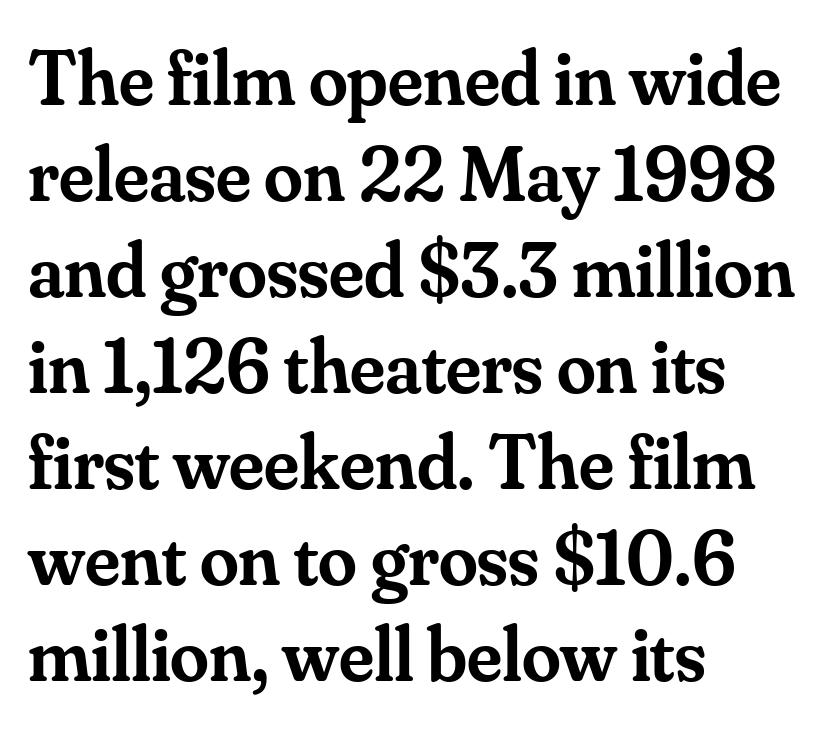
Italic? Not at all — the glyphs are vertical. A typesetter would label this face a serif. Look at the stroke-to-counter ratio: somewhat heavy, a semibold. Think of a printed novel: that variable character pitch is what you see here. Alignment: flush left. Characters follow at the spacing the type designer built in.
